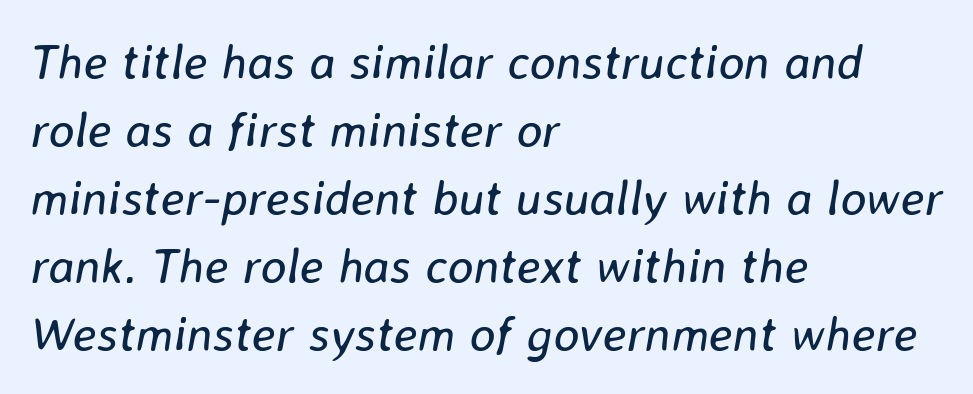
Q: Is the text bold? A: No.
Q: Is the text italic (slanted)? A: Yes, it leans right by about 8 degrees.
Q: Is the text underlined? A: No.
Q: How is the paragraph aligned? A: Left-aligned.
Q: Is the spacing between letters normal or unusually wide? A: Normal.
Q: Is the spacing between lines tight, normal or loose? A: Normal.
Q: Width (condensed, normal, or wide)? A: Normal.
Q: Stroke contrast? A: Low.
Q: x-height? A: Medium.
Q: Monospaced? A: No.
